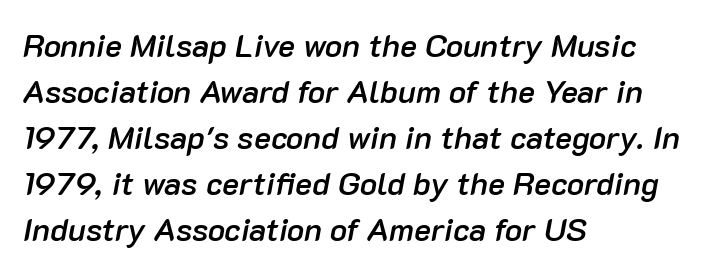
Bare-footed words on every line. This sample has the flowing, uneven cadence of proportional lettering. Is the block centered? No — it sits flush against the left margin. Each word holds together tightly as a unit, with standard inter-letter gaps. Line spacing here is normal.
